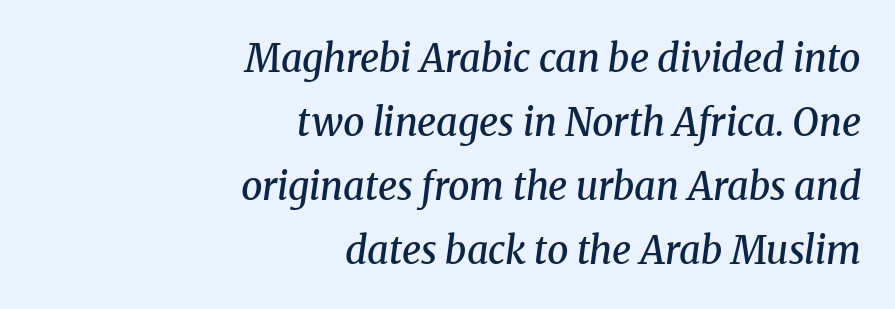
Q: Is the text bold? A: Semi-bold.
Q: Is the text italic (slanted)? A: Yes, it leans right by about 8 degrees.
Q: Is the typeface a serif or a sans-serif typeface? A: Serif.
Q: Is the text underlined? A: No.
Q: How is the paragraph aligned? A: Right-aligned.
Q: Is the spacing between letters normal or unusually wide? A: Normal.
Q: Is the spacing between lines tight, normal or loose? A: Normal.
Q: Width (condensed, normal, or wide)? A: Normal.
Q: Stroke contrast? A: Medium.
Q: x-height? A: Medium.
Q: Monospaced? A: No.
